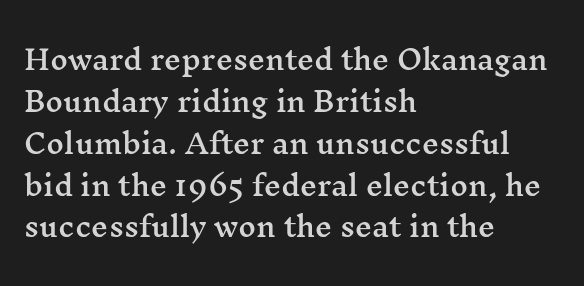
Decoration check: the copy has no underline. You can tell it's not italic because the verticals are truly vertical. Is the letter spacing exaggerated? No — it looks like the ordinary default. A classic flush-left, rag-right setting is used for this passage. Baseline-to-baseline distance is the conventional proportion of letter height.
